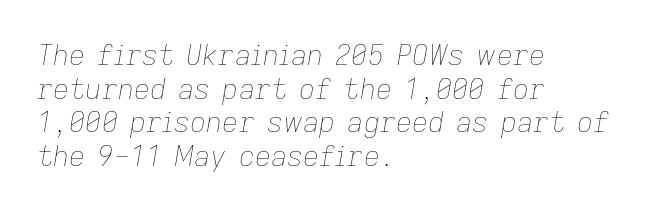
Q: Is the text bold? A: No.
Q: Is the text italic (slanted)? A: Yes, it leans right by about 9 degrees.
Q: Is the text underlined? A: No.
Q: How is the paragraph aligned? A: Left-aligned.
Q: Is the spacing between letters normal or unusually wide? A: Normal.
Q: Width (condensed, normal, or wide)? A: Normal.
Q: Stroke contrast? A: Low.
Q: x-height? A: Medium.
Q: Monospaced? A: No.
